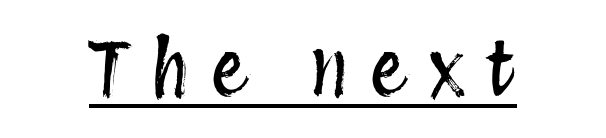
The image shows 75 px condensed type, upright; set unusually wide letter spacing (+0.29 em), underlined; medium stroke contrast and a large x-height.
